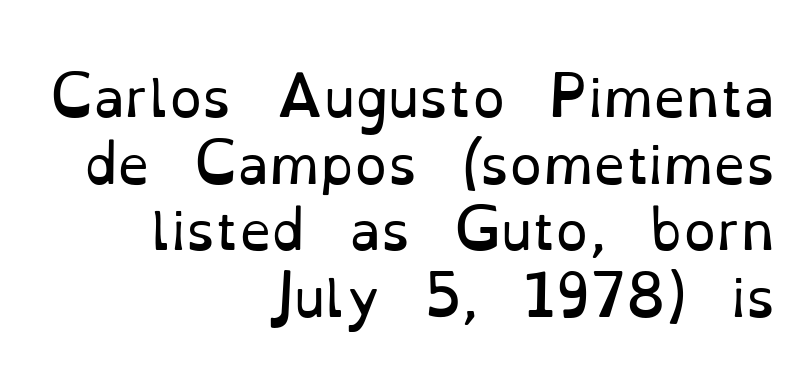
The image shows 52 px regular-weight serif type, upright; set right-aligned, normal line spacing (1.28x), normal letter spacing, not underlined; low stroke contrast and a small x-height.
